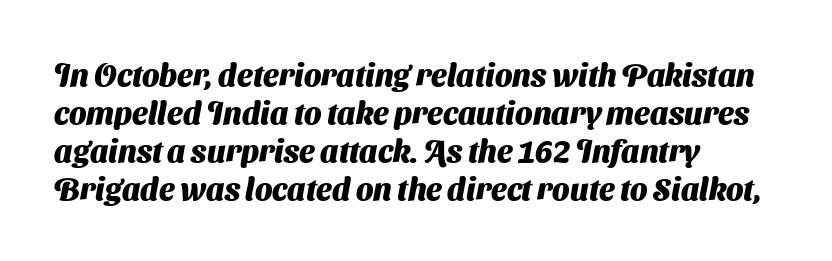
The image shows 31 px heavy sans-serif type; set left-aligned, line spacing 1.23x, normal letter spacing, not underlined; medium stroke contrast and a medium x-height.
